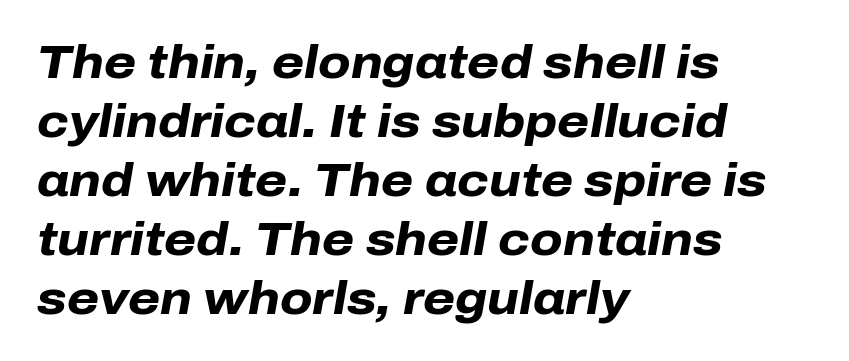
{"italic": "yes", "lean": "right", "slant_degrees": 10, "bold": "yes", "weight": "heavy", "width": "normal", "stroke_contrast": "low", "x_height": "medium", "monospaced": "no", "underline": "no", "align": "left", "line_spacing": "normal", "line_spacing_ratio": 1.28, "letter_spacing": "normal", "letter_spacing_em": 0.0, "glyph_px": 46}
